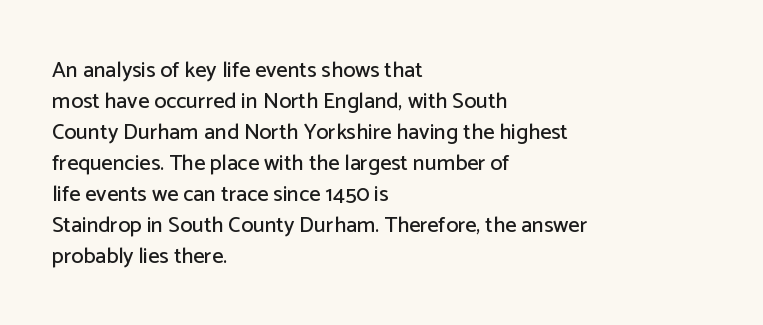
The image shows 22 px text type, upright; set left-aligned, normal line spacing (1.41x), normal letter spacing, not underlined.
